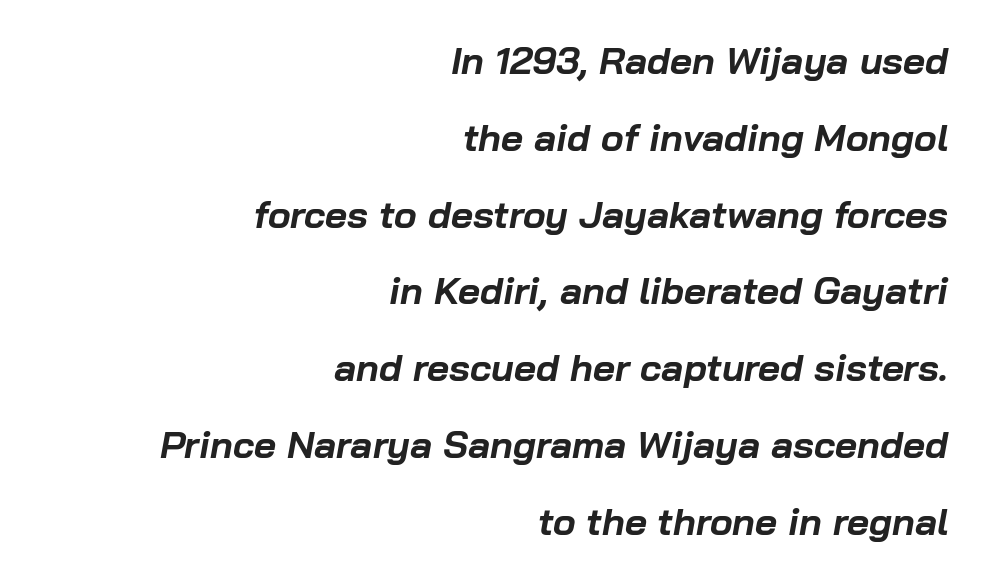
The gaps between neighbouring characters are ordinary and unremarkable. Which margin do the lines hug? The right one — the left edge is uneven. Leading: increased. Spacing verdict: proportional, widths tailored to each character.
